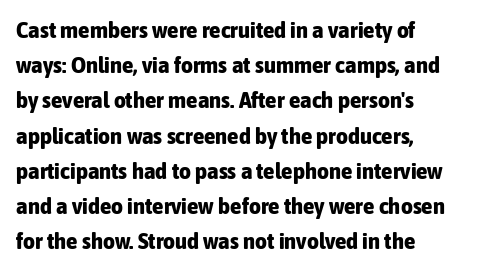
Q: Is the text bold? A: Yes.
Q: Is the text italic (slanted)? A: No, it is upright.
Q: Is the text underlined? A: No.
Q: How is the paragraph aligned? A: Left-aligned.
Q: Is the spacing between letters normal or unusually wide? A: Normal.
Q: Is the spacing between lines tight, normal or loose? A: Normal.
